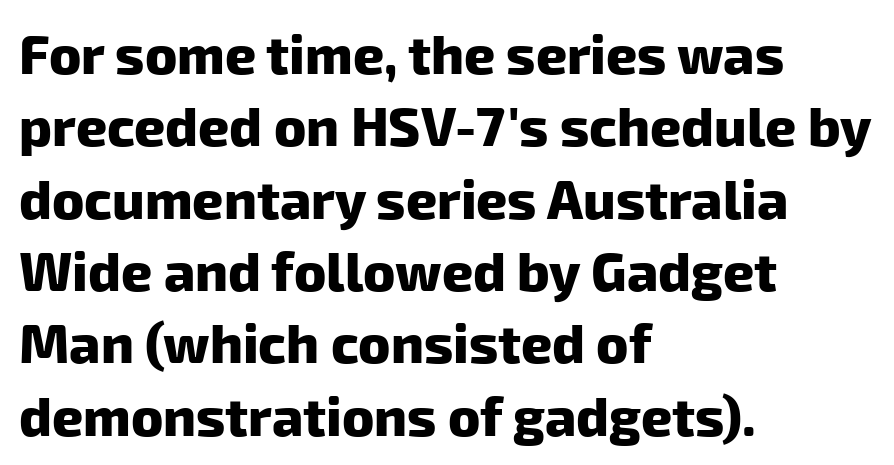
Q: Is the text bold? A: Yes.
Q: Is the typeface a serif or a sans-serif typeface? A: Sans-serif.
Q: Is the text underlined? A: No.
Q: How is the paragraph aligned? A: Left-aligned.
Q: Is the spacing between letters normal or unusually wide? A: Normal.
Q: Is the spacing between lines tight, normal or loose? A: Normal.
Q: Width (condensed, normal, or wide)? A: Normal.
Q: Stroke contrast? A: Low.
Q: x-height? A: Medium.
Q: Monospaced? A: No.
